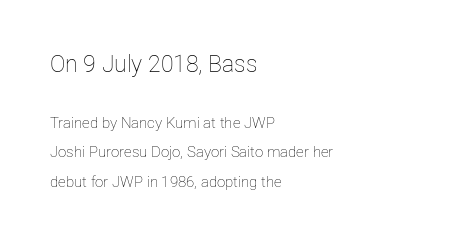
No extra tracking has been applied to these lines. The passage shown begins with its larger block and ends with its smaller one. When letters stand straight like this, we call the style roman or upright. Vertical stems look standard width or narrower in stroke. Whoever set this chose breathing room over compactness in the vertical rhythm.
